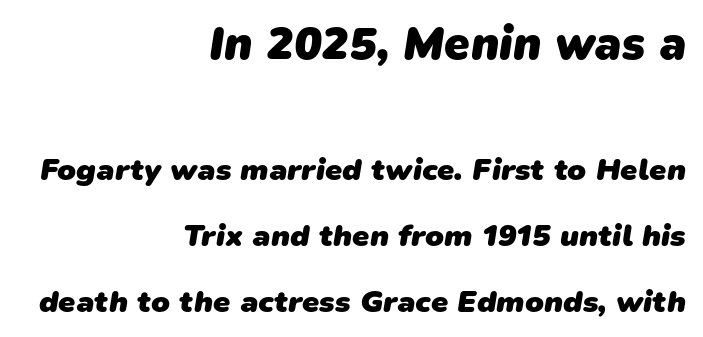
Summary of weight: heavy, a full bold. Is the block centered? No — it sits flush against the right margin. This sample uses plain, unmodified letter spacing. A typesetter would call this proportional, since set widths differ per character.
